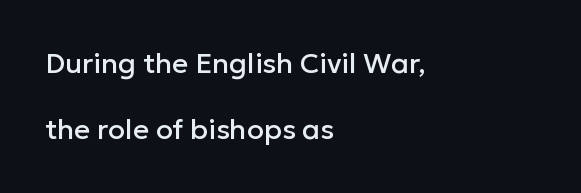
{"serif": "no", "italic": "no", "width": "normal", "stroke_contrast": "low", "x_height": "medium", "monospaced": "no", "underline": "no", "align": "left", "line_spacing": "loose", "line_spacing_ratio": 2.37, "letter_spacing": "normal", "letter_spacing_em": 0.0, "glyph_px": 28}
